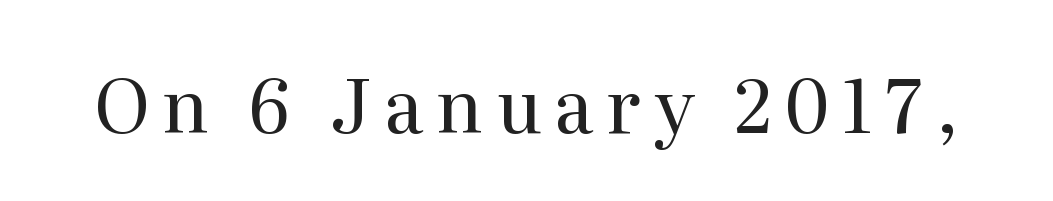
Q: Is the text bold? A: No.
Q: Is the text italic (slanted)? A: No, it is upright.
Q: Is the typeface a serif or a sans-serif typeface? A: Serif.
Q: Is the text underlined? A: No.
Q: Width (condensed, normal, or wide)? A: Normal.
Q: Stroke contrast? A: Medium.
Q: x-height? A: Medium.
Q: Monospaced? A: No.
